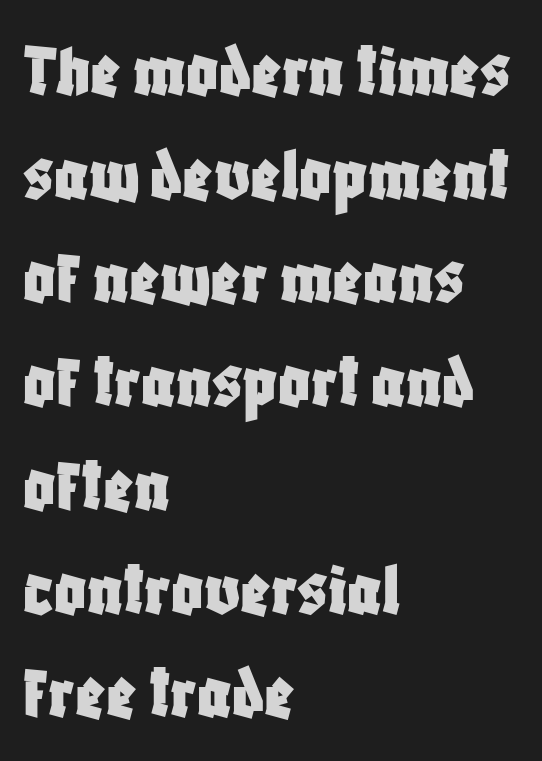
The image shows 78 px condensed sans-serif type, upright; set left-aligned, normal line spacing (1.33x), normal letter spacing, not underlined; low stroke contrast and a large x-height.
